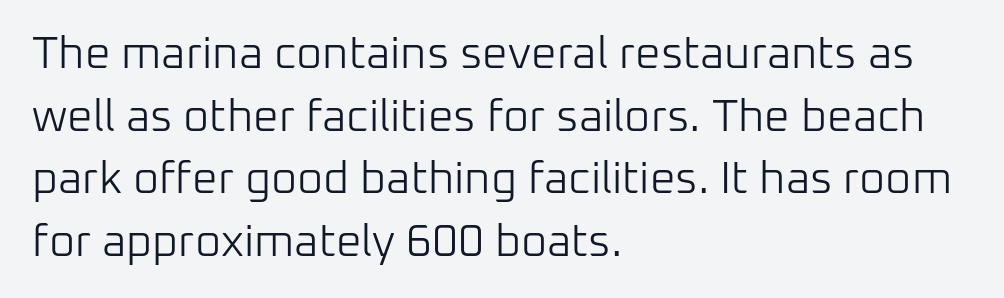
{"serif": "no", "italic": "no", "bold": "no", "weight": "light", "width": "normal", "stroke_contrast": "low", "x_height": "medium", "monospaced": "no", "underline": "no", "align": "left", "line_spacing": "normal", "line_spacing_ratio": 1.39, "letter_spacing": "normal", "letter_spacing_em": 0.0, "glyph_px": 45}
